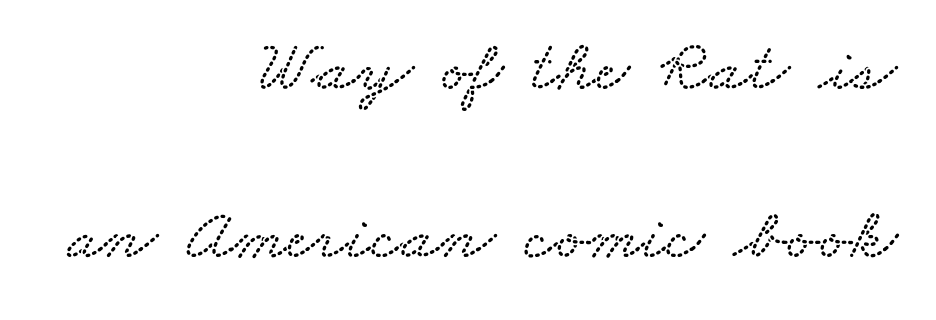
The image shows 73 px wide type; set right-aligned, loose line spacing (2.3x), normal letter spacing, not underlined; low stroke contrast and a small x-height.
